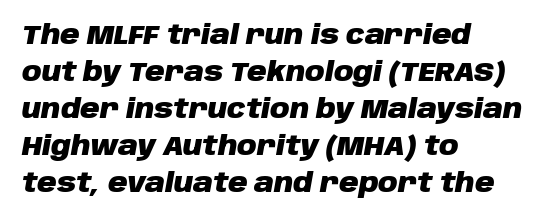
The gap between lines stays unmarked. The glyphs have the mass of a bold cut. Emphasis-style slanted type is in use. Compared with a centered layout, this one pins lines to the left instead.
